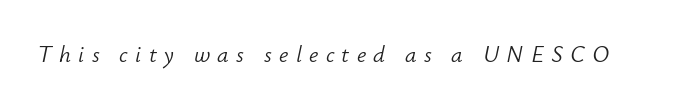
Spacing between characters has been opened up far beyond the box default. Descenders hang freely into open space. The glyphs look as if they've been sheared to an angle. No letter is thick-stroked: the sample isn't bold.
